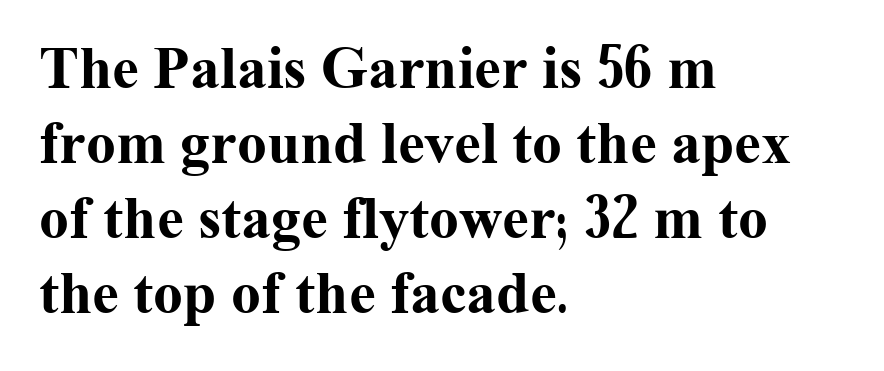
Horizontal alignment here is leftward, the default for most running prose. Letters rest on an invisible, unmarked baseline. Varying glyph widths throughout — classic text-font behaviour. Observe the ordinary spacing: letters are neighbours, not strangers.
